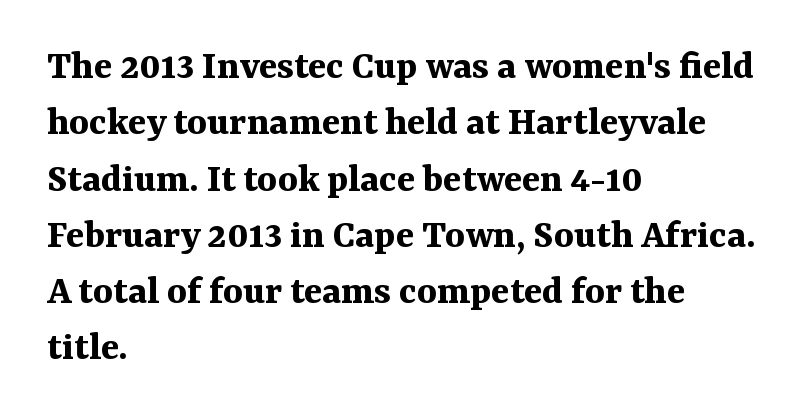
The image shows 42 px bold serif type, upright; set left-aligned, normal line spacing (1.34x), normal letter spacing, not underlined; medium stroke contrast and a medium x-height.
